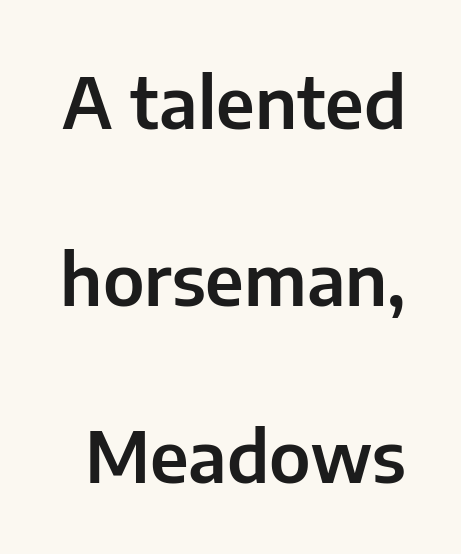
The image shows 71 px sans-serif type, upright; set loose line spacing (2.49x), normal letter spacing, not underlined; low stroke contrast and a medium x-height.
